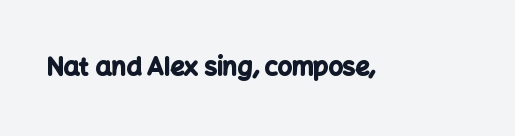
{"italic": "no", "bold": "yes", "underline": "no", "letter_spacing": "normal", "letter_spacing_em": 0.0, "glyph_px": 25}
